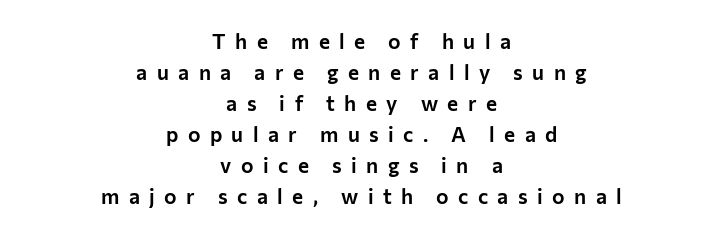
The image shows 21 px text type, upright; set centered, normal line spacing (1.48x), unusually wide letter spacing (+0.45 em), not underlined.
